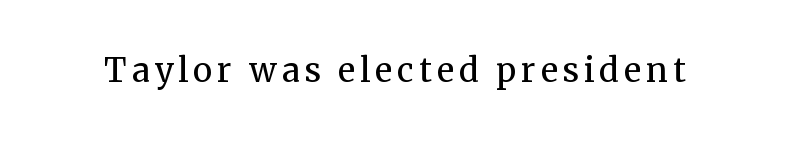
Q: Is the text bold? A: No.
Q: Is the text italic (slanted)? A: No, it is upright.
Q: Is the typeface a serif or a sans-serif typeface? A: Serif.
Q: Is the text underlined? A: No.
Q: Width (condensed, normal, or wide)? A: Normal.
Q: Stroke contrast? A: Medium.
Q: x-height? A: Medium.
Q: Monospaced? A: No.
